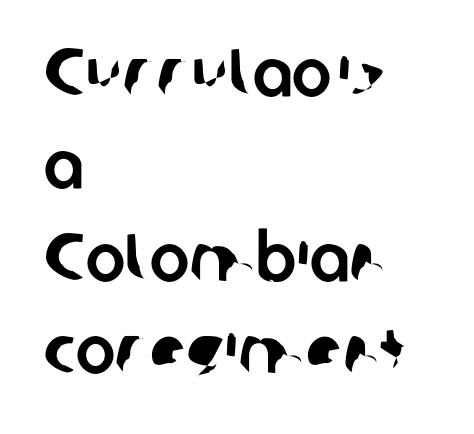
The image shows 67 px sans-serif type; set left-aligned, normal line spacing (1.38x), normal letter spacing, not underlined; low stroke contrast and a medium x-height.
